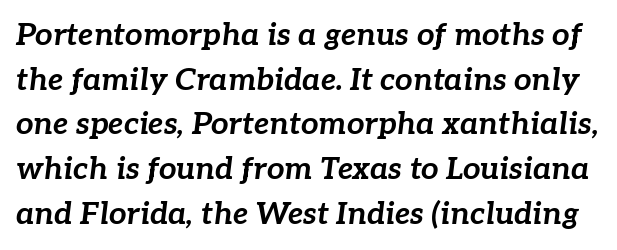
{"italic": "yes", "lean": "right", "slant_degrees": 7, "bold": "yes", "weight": "bold", "width": "normal", "stroke_contrast": "low", "x_height": "medium", "monospaced": "no", "underline": "no", "line_spacing": "normal", "line_spacing_ratio": 1.44, "letter_spacing": "normal", "letter_spacing_em": 0.0, "glyph_px": 31}
